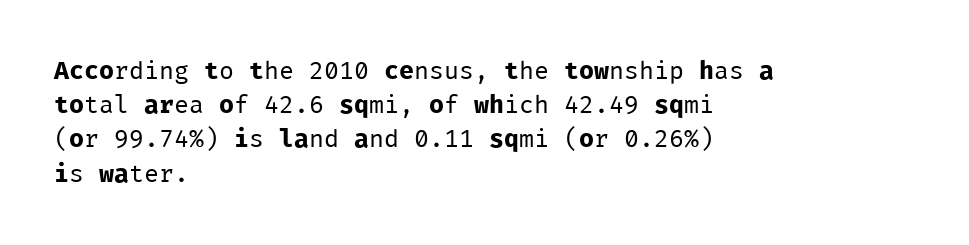
Q: Is the text bold? A: No.
Q: Is the text italic (slanted)? A: No, it is upright.
Q: Is the text underlined? A: No.
Q: How is the paragraph aligned? A: Left-aligned.
Q: Is the spacing between letters normal or unusually wide? A: Normal.
Q: Is the spacing between lines tight, normal or loose? A: Normal.
